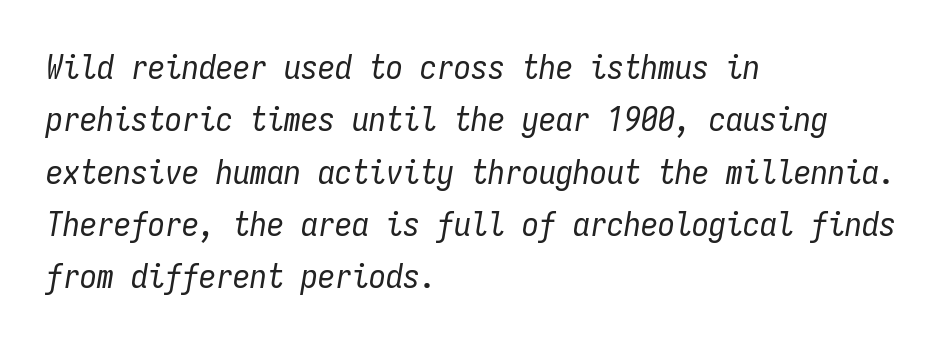
The image shows 34 px regular-weight, condensed type, italic (leaning right), monospaced; set left-aligned, normal line spacing (1.54x), normal letter spacing, not underlined; low stroke contrast and a medium x-height.
